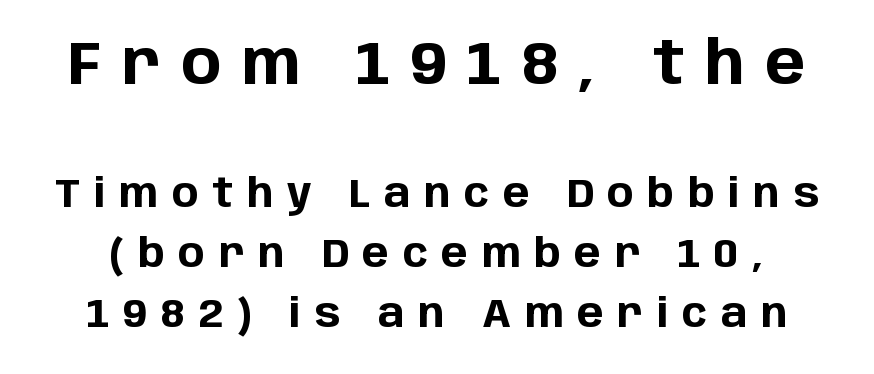
{"serif": "no", "italic": "no", "bold": "yes", "weight": "bold", "width": "normal", "stroke_contrast": "low", "x_height": "large", "monospaced": "no", "underline": "no", "line_spacing": "normal", "line_spacing_ratio": 1.51, "letter_spacing": "wide", "letter_spacing_em": 0.34, "larger_block": "first", "size_ratio": 1.5, "glyph_px": 60}
